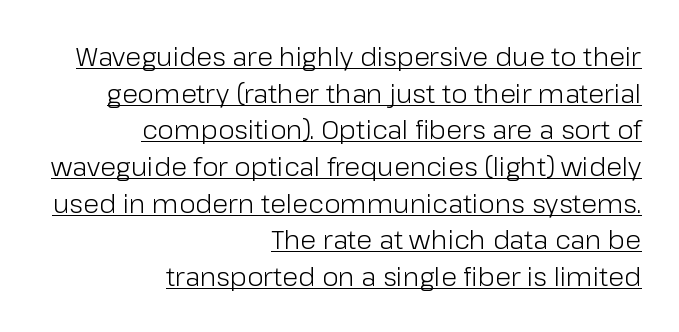
Q: Is the text bold? A: No.
Q: Is the text italic (slanted)? A: No, it is upright.
Q: Is the text underlined? A: Yes.
Q: How is the paragraph aligned? A: Right-aligned.
Q: Is the spacing between letters normal or unusually wide? A: Normal.
Q: Is the spacing between lines tight, normal or loose? A: Normal.
